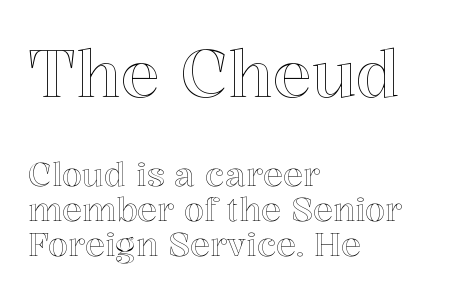
Q: Is the text italic (slanted)? A: No, it is upright.
Q: Is the text underlined? A: No.
Q: How is the paragraph aligned? A: Left-aligned.
Q: Is the spacing between letters normal or unusually wide? A: Normal.
Q: Is the spacing between lines tight, normal or loose? A: Tight.
Q: Which block of text is set in a larger size, the first (top) or the second (bottom)? A: The first (top) one.
Q: Width (condensed, normal, or wide)? A: Normal.
Q: x-height? A: Medium.
Q: Monospaced? A: No.
